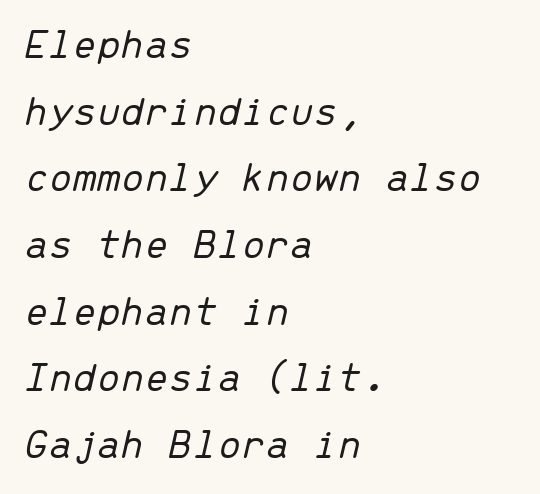
Q: Is the text bold? A: No.
Q: Is the text italic (slanted)? A: Yes, it leans right by about 13 degrees.
Q: Is the text underlined? A: No.
Q: How is the paragraph aligned? A: Left-aligned.
Q: Is the spacing between letters normal or unusually wide? A: Normal.
Q: Is the spacing between lines tight, normal or loose? A: Normal.
Q: Width (condensed, normal, or wide)? A: Normal.
Q: Stroke contrast? A: Low.
Q: x-height? A: Medium.
Q: Monospaced? A: Yes.
